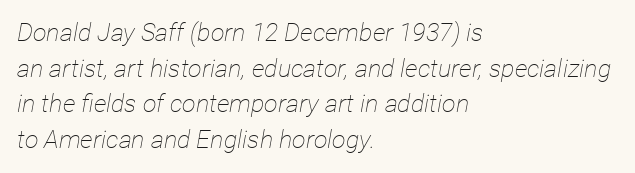
Inter-character spacing is left at the font's built-in metrics. The passage shown stacks its lines at a standard gap. Posture: slanted. Underlining? Definitely not there. One-word summary of the alignment: left.
